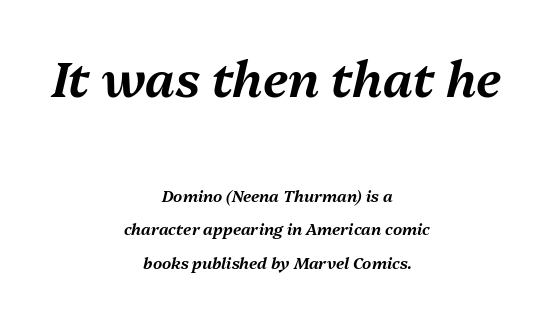
The string is rendered with underlining switched off. Note the varied advance widths — an 'i' is clearly narrower than an 'm'. These lines keep a tight, regular rhythm from letter to letter. Notice the wide empty band between every row — that's loose leading.
